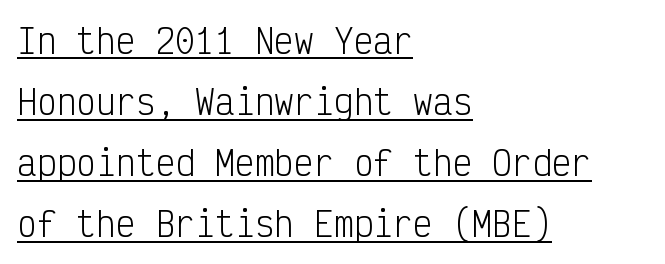
{"serif": "no", "italic": "no", "bold": "no", "weight": "light", "width": "condensed", "stroke_contrast": "low", "x_height": "medium", "monospaced": "yes", "underline": "yes", "align": "left", "line_spacing_ratio": 1.85, "letter_spacing": "normal", "letter_spacing_em": 0.0, "glyph_px": 33}
